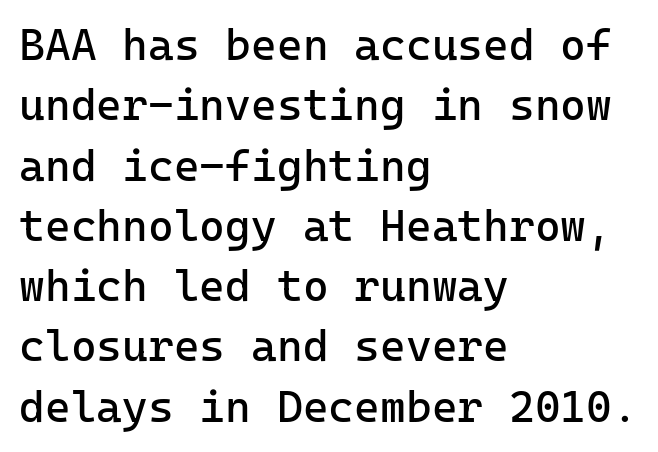
The space beneath each line is pristine and unruled. Nothing heavy about these letters — not bold at all. The letters stand straight up with perfectly vertical stems. If you drew a ruler down the left edge, every line would touch it.
